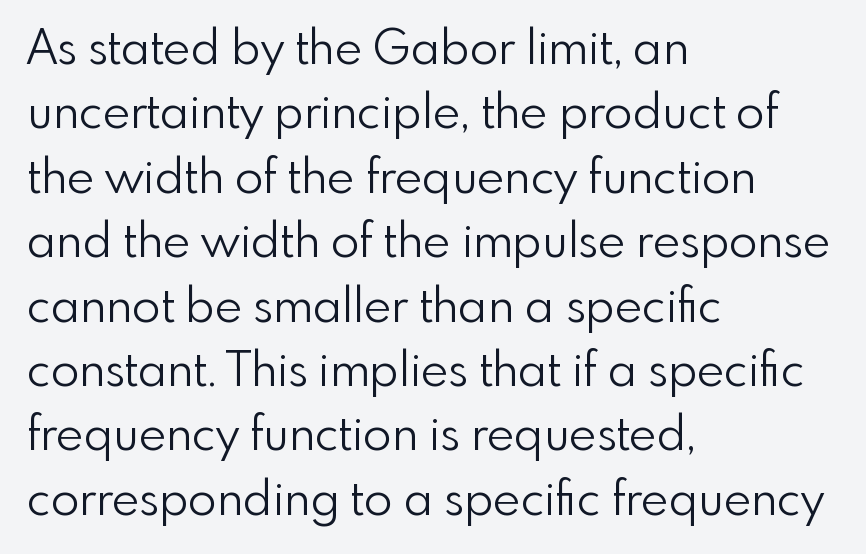
{"serif": "no", "italic": "no", "bold": "no", "weight": "light", "width": "normal", "x_height": "small", "monospaced": "no", "underline": "no", "align": "left", "line_spacing": "normal", "line_spacing_ratio": 1.37, "letter_spacing": "normal", "letter_spacing_em": 0.0, "glyph_px": 47}
